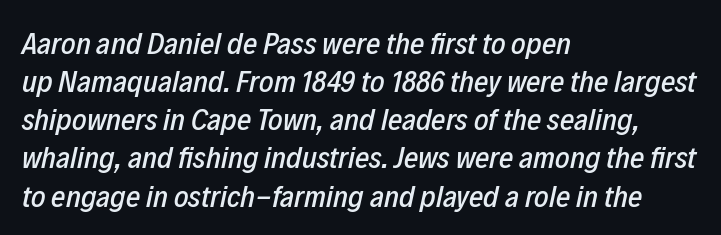
The image shows 31 px condensed type, italic (leaning right); set left-aligned, line spacing 1.23x, normal letter spacing, not underlined; low stroke contrast and a medium x-height.
